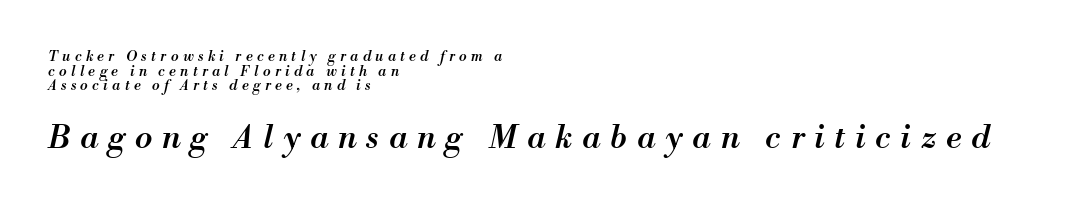
{"italic": "yes", "lean": "right", "slant_degrees": 13, "bold": "semi", "weight": "semibold", "width": "normal", "stroke_contrast": "medium", "x_height": "small", "monospaced": "no", "underline": "no", "align": "left", "line_spacing": "tight", "line_spacing_ratio": 1.05, "letter_spacing": "wide", "letter_spacing_em": 0.31, "larger_block": "second", "size_ratio": 2.29, "glyph_px": 32}
